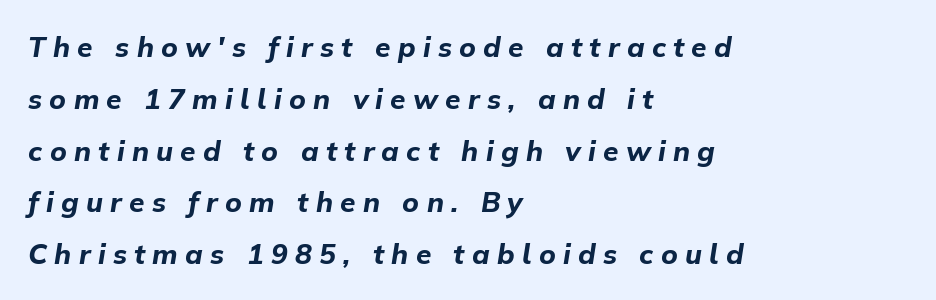
The image shows 28 px bold type, italic (leaning right); set left-aligned, line spacing 1.85x, unusually wide letter spacing (+0.26 em), not underlined; low stroke contrast and a medium x-height.
